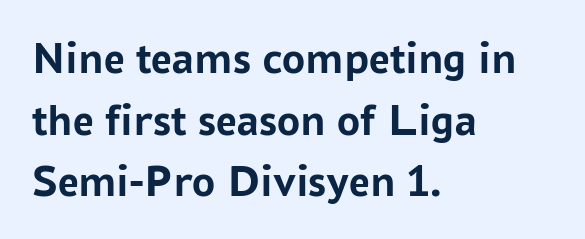
The image shows 46 px semibold sans-serif type, upright; set left-aligned, normal line spacing (1.34x), normal letter spacing, not underlined; low stroke contrast and a medium x-height.
